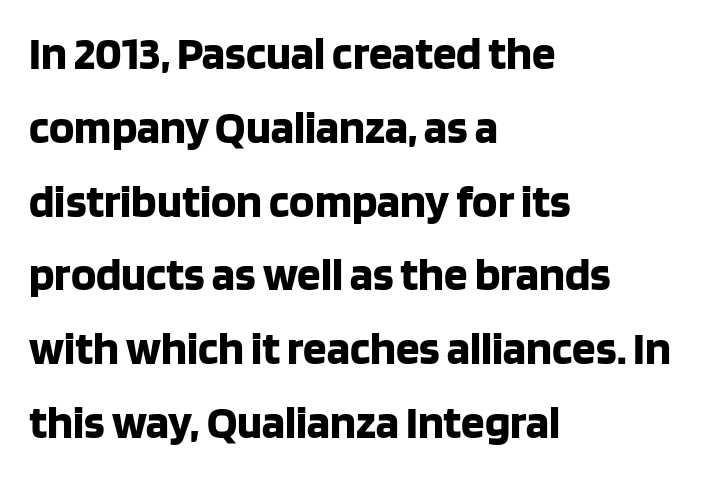
Q: Is the text bold? A: Yes.
Q: Is the text italic (slanted)? A: No, it is upright.
Q: Is the typeface a serif or a sans-serif typeface? A: Sans-serif.
Q: Is the text underlined? A: No.
Q: How is the paragraph aligned? A: Left-aligned.
Q: Is the spacing between letters normal or unusually wide? A: Normal.
Q: Is the spacing between lines tight, normal or loose? A: Normal.
Q: Width (condensed, normal, or wide)? A: Normal.
Q: Stroke contrast? A: Low.
Q: x-height? A: Large.
Q: Monospaced? A: No.
